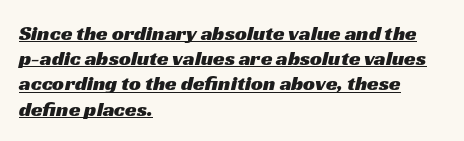
The image shows 21 px text type; set left-aligned, line spacing 1.2x, normal letter spacing, underlined.
